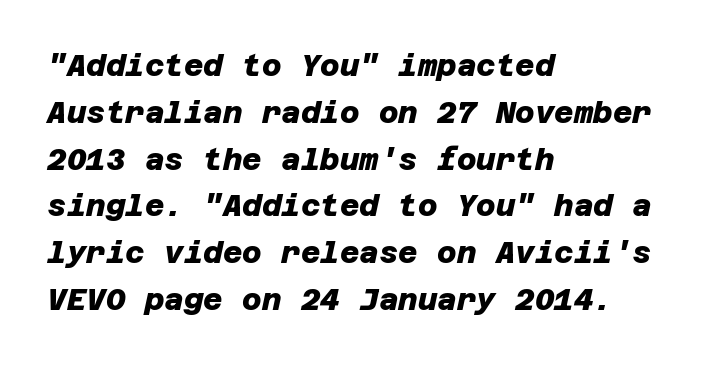
Honestly, the row spacing looks completely unremarkable. Standard letterfit; no display-style spreading of the glyphs. Beneath every word, the page is bare. Font category for this specimen: sans-serif. Heavy, bold letterforms. Caption: multi-line text, flush left, ragged right.
